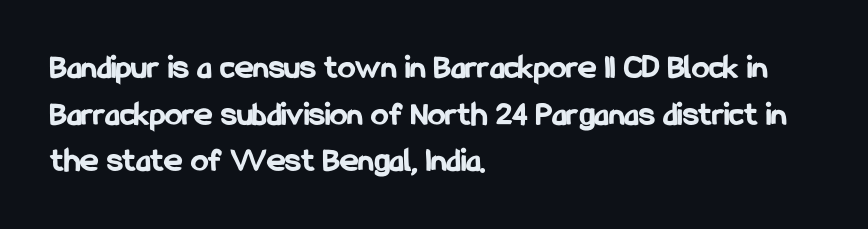
Q: Is the text bold? A: Yes.
Q: Is the text italic (slanted)? A: No, it is upright.
Q: Is the typeface a serif or a sans-serif typeface? A: Sans-serif.
Q: Is the text underlined? A: No.
Q: How is the paragraph aligned? A: Left-aligned.
Q: Is the spacing between letters normal or unusually wide? A: Normal.
Q: Is the spacing between lines tight, normal or loose? A: Normal.
Q: Width (condensed, normal, or wide)? A: Condensed.
Q: Stroke contrast? A: Low.
Q: x-height? A: Medium.
Q: Monospaced? A: No.
